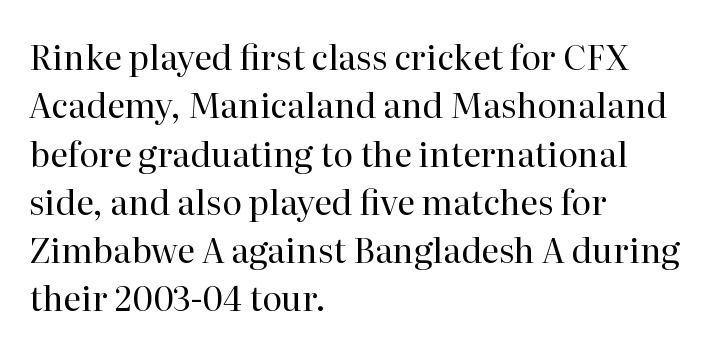
{"serif": "yes", "italic": "no", "bold": "no", "weight": "regular", "width": "normal", "stroke_contrast": "high", "x_height": "medium", "monospaced": "no", "underline": "no", "align": "left", "line_spacing": "normal", "line_spacing_ratio": 1.42, "letter_spacing": "normal", "letter_spacing_em": 0.0, "glyph_px": 34}
